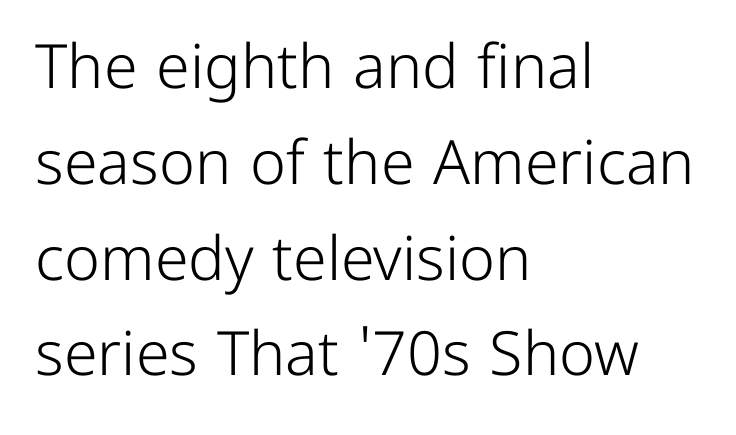
The image shows 61 px light sans-serif type, upright; set left-aligned, normal line spacing (1.57x), normal letter spacing, not underlined; low stroke contrast and a medium x-height.
